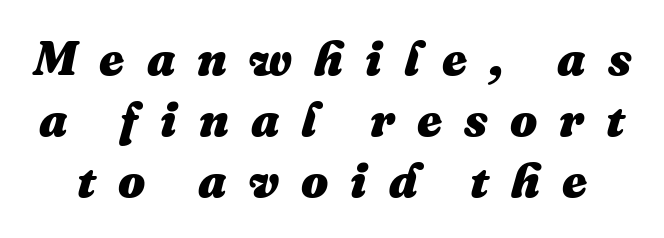
{"italic": "yes", "lean": "right", "slant_degrees": 16, "bold": "yes", "weight": "heavy", "width": "normal", "stroke_contrast": "medium", "x_height": "medium", "monospaced": "no", "underline": "no", "line_spacing": "normal", "line_spacing_ratio": 1.27, "letter_spacing": "wide", "letter_spacing_em": 0.46, "glyph_px": 48}
